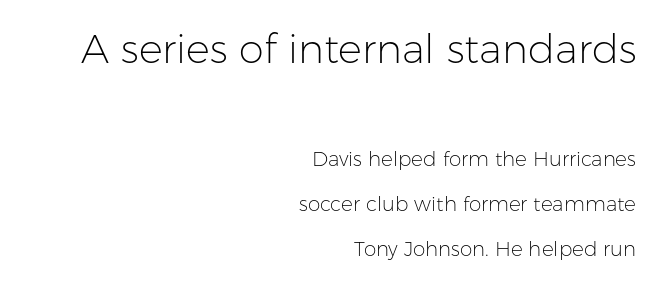
These lines are composed in type without serifs. The area under the type is left untouched. The specimen reads as upright at a glance. These lines are rendered in a variable-pitch font.
